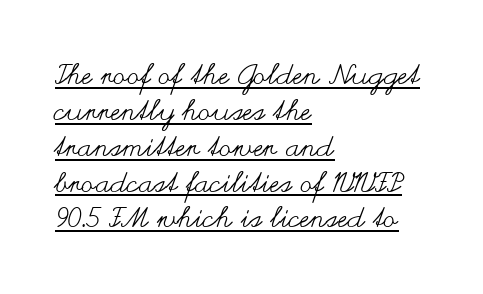
Q: Is the text bold? A: No.
Q: Is the text italic (slanted)? A: Yes.
Q: Is the text underlined? A: Yes.
Q: How is the paragraph aligned? A: Left-aligned.
Q: Is the spacing between letters normal or unusually wide? A: Normal.
Q: Is the spacing between lines tight, normal or loose? A: Normal.
Q: Width (condensed, normal, or wide)? A: Wide.
Q: Stroke contrast? A: Medium.
Q: x-height? A: Small.
Q: Monospaced? A: No.
